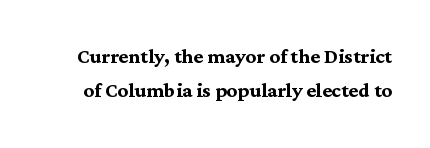
The image shows 26 px bold type, upright; set normal line spacing (1.29x), normal letter spacing, not underlined.
